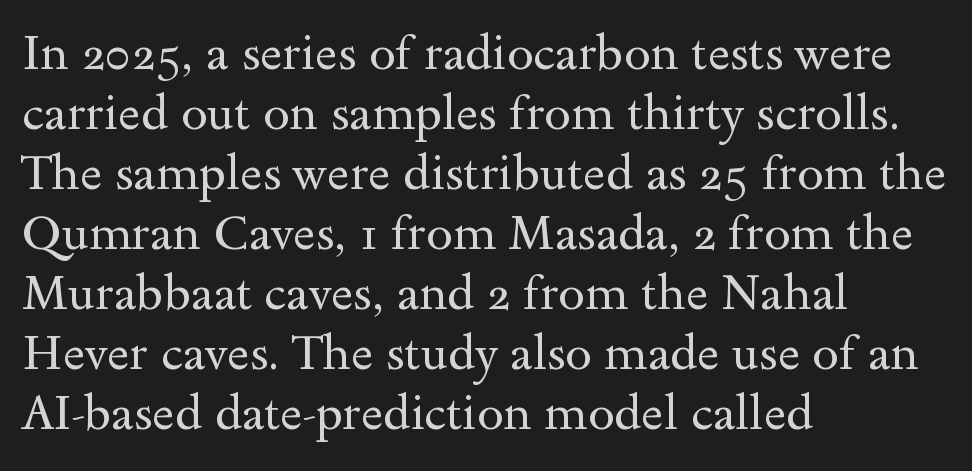
The image shows 48 px regular-weight, wide serif type, upright; set left-aligned, normal line spacing (1.25x), normal letter spacing, not underlined; a small x-height.
